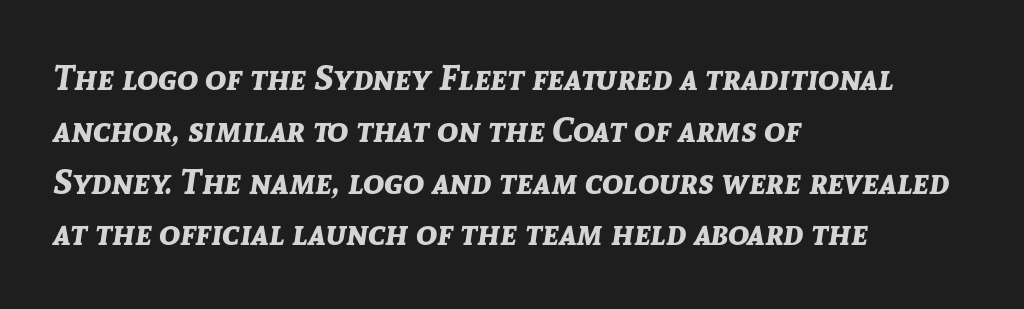
The image shows 35 px bold type, italic (leaning right); set left-aligned, normal line spacing (1.48x), normal letter spacing, not underlined; low stroke contrast and a medium x-height.
